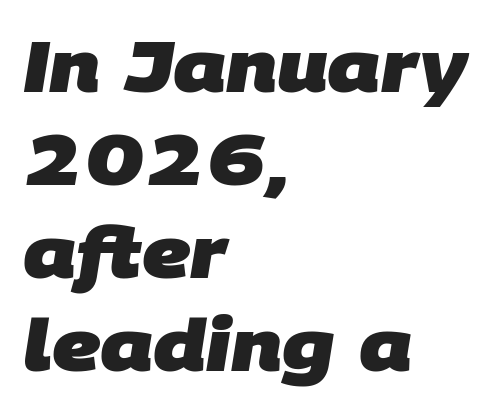
Q: Is the text bold? A: Yes.
Q: Is the typeface a serif or a sans-serif typeface? A: Sans-serif.
Q: Is the text underlined? A: No.
Q: How is the paragraph aligned? A: Left-aligned.
Q: Is the spacing between letters normal or unusually wide? A: Normal.
Q: Is the spacing between lines tight, normal or loose? A: Normal.
Q: Width (condensed, normal, or wide)? A: Normal.
Q: Stroke contrast? A: Low.
Q: x-height? A: Large.
Q: Monospaced? A: No.
